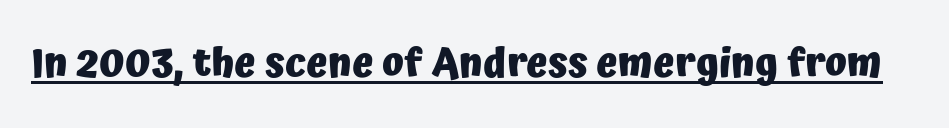
{"serif": "no", "italic": "no", "bold": "yes", "weight": "heavy", "width": "normal", "stroke_contrast": "low", "x_height": "medium", "monospaced": "no", "underline": "yes", "letter_spacing": "normal", "letter_spacing_em": 0.0, "glyph_px": 40}
